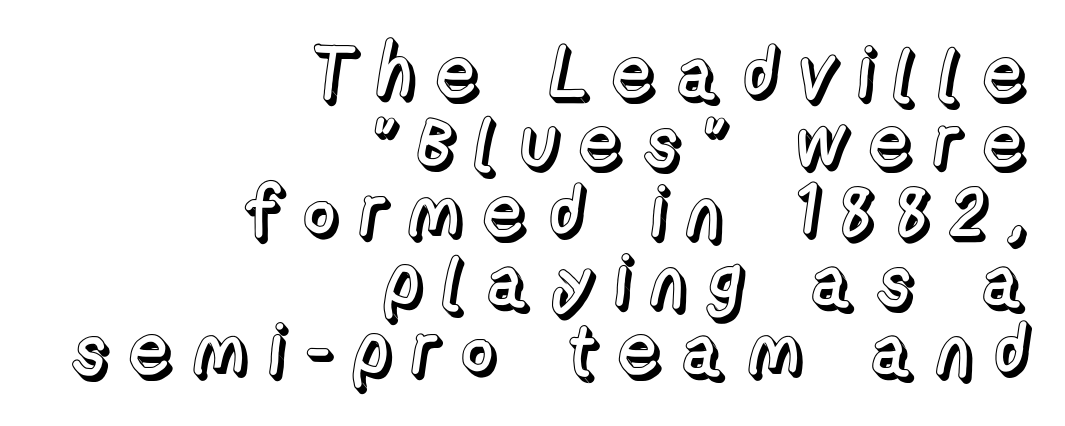
Q: Is the text italic (slanted)? A: Yes.
Q: Is the text underlined? A: No.
Q: How is the paragraph aligned? A: Right-aligned.
Q: Is the spacing between letters normal or unusually wide? A: Unusually wide.
Q: Is the spacing between lines tight, normal or loose? A: Tight.
Q: Width (condensed, normal, or wide)? A: Normal.
Q: x-height? A: Medium.
Q: Monospaced? A: No.
